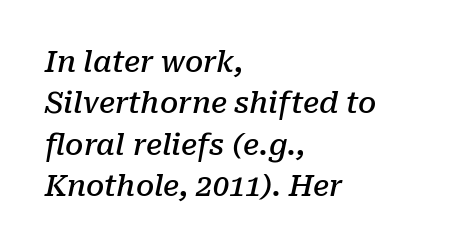
{"serif": "yes", "italic": "yes", "lean": "right", "slant_degrees": 10, "bold": "semi", "weight": "semibold", "width": "normal", "stroke_contrast": "low", "x_height": "medium", "monospaced": "no", "underline": "no", "align": "left", "line_spacing": "normal", "line_spacing_ratio": 1.43, "letter_spacing": "normal", "letter_spacing_em": 0.0, "glyph_px": 29}
